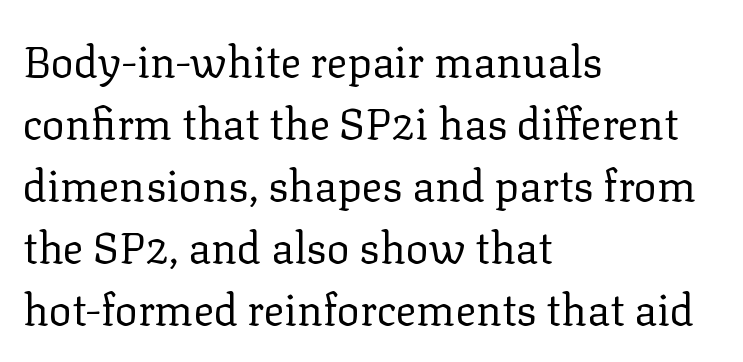
Q: Is the text bold? A: No.
Q: Is the text italic (slanted)? A: No, it is upright.
Q: Is the typeface a serif or a sans-serif typeface? A: Serif.
Q: Is the text underlined? A: No.
Q: How is the paragraph aligned? A: Left-aligned.
Q: Is the spacing between letters normal or unusually wide? A: Normal.
Q: Is the spacing between lines tight, normal or loose? A: Normal.
Q: Width (condensed, normal, or wide)? A: Normal.
Q: Stroke contrast? A: Low.
Q: x-height? A: Medium.
Q: Monospaced? A: No.
